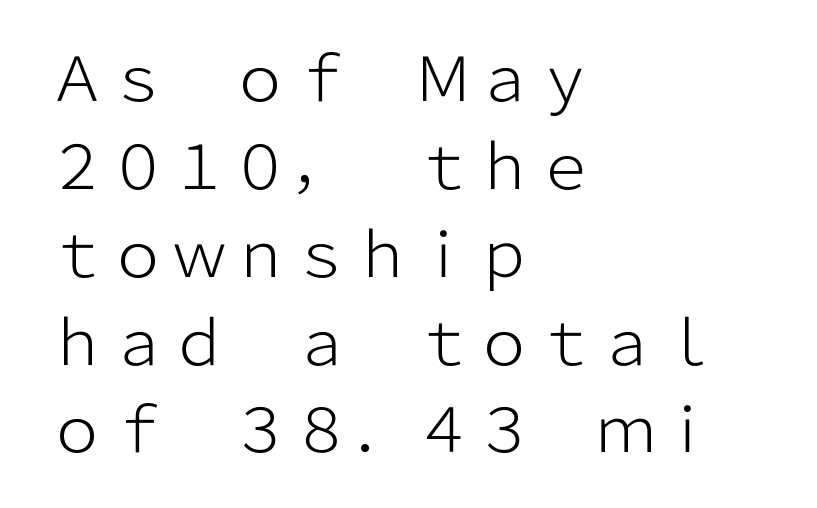
The typeface has the unassuming heft of standard copy or less. The letters stand straight up with perfectly vertical stems. The baseline area is clear. The tracking reads as untouched default to a designer's eye. A typesetter would call this proportional, since set widths differ per character.
